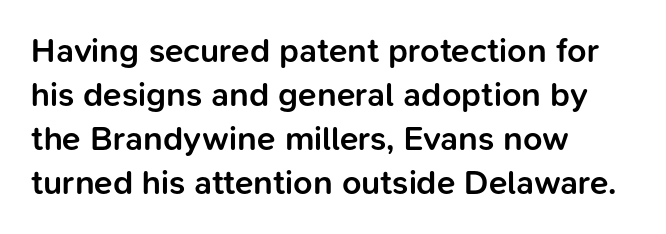
The rag falls on the right side of this text block. On the weight axis this lands at semibold, roughly 600. Underlining? Definitely not there. Vertical strokes here are truly vertical. Baseline-to-baseline distance is the conventional proportion of letter height.
